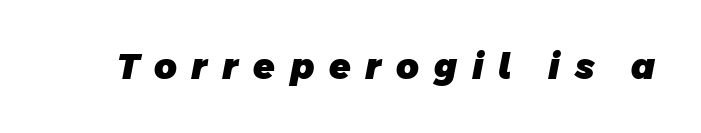
{"serif": "no", "bold": "yes", "weight": "heavy", "width": "normal", "stroke_contrast": "low", "x_height": "large", "monospaced": "no", "underline": "no", "letter_spacing": "wide", "letter_spacing_em": 0.42, "glyph_px": 35}
